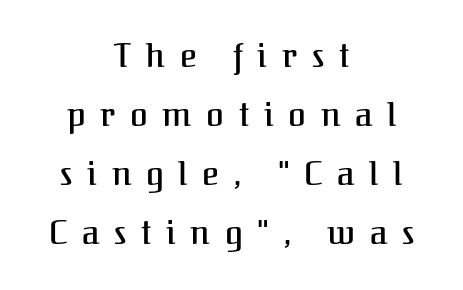
Q: Is the text italic (slanted)? A: No, it is upright.
Q: Is the typeface a serif or a sans-serif typeface? A: Serif.
Q: Is the text underlined? A: No.
Q: How is the paragraph aligned? A: Centered.
Q: Is the spacing between letters normal or unusually wide? A: Unusually wide.
Q: Width (condensed, normal, or wide)? A: Normal.
Q: Stroke contrast? A: Medium.
Q: x-height? A: Medium.
Q: Monospaced? A: No.
